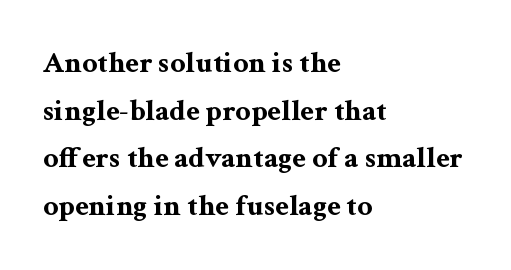
Q: Is the text bold? A: Yes.
Q: Is the text italic (slanted)? A: No, it is upright.
Q: Is the typeface a serif or a sans-serif typeface? A: Serif.
Q: Is the text underlined? A: No.
Q: How is the paragraph aligned? A: Left-aligned.
Q: Is the spacing between letters normal or unusually wide? A: Normal.
Q: Is the spacing between lines tight, normal or loose? A: Normal.
Q: Width (condensed, normal, or wide)? A: Wide.
Q: Stroke contrast? A: Medium.
Q: x-height? A: Medium.
Q: Monospaced? A: No.
